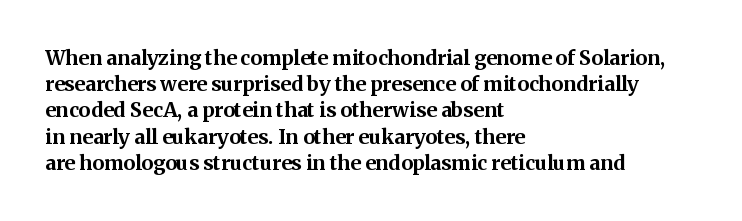
Leftover space on each line is placed entirely after the last word. Honestly, the row spacing looks completely unremarkable. This sample uses an upright cut, with every glyph sitting square on the baseline. A typesetter would call this zero additional tracking. Check the space under the baseline: it is left empty.
